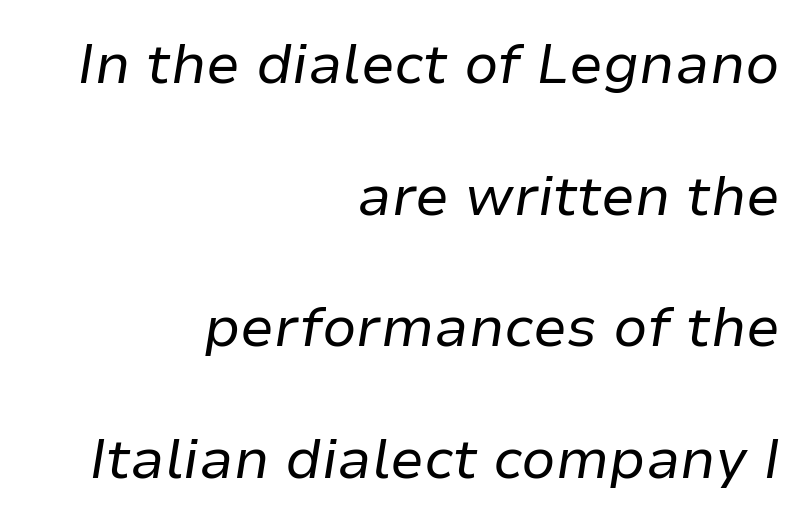
The specimen omits any rule beneath the text block's lines. The passage shown is not bold in any degree. Honestly, the rows look like they've been pulled way apart. The lines are quadded right. Varying glyph widths throughout — classic text-font behaviour.
